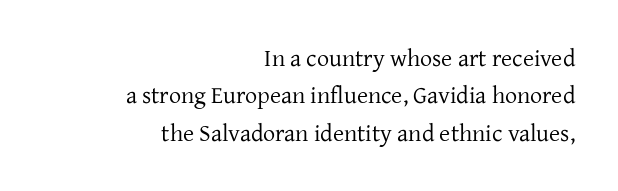
The rendering anchors every line to the right-hand side. Ascenders rise straight up at ninety degrees. The letters look calm and open, with moderate or lighter stems. Has an underline been added? It has not. In terms of leading, this rendering sits right in the middle.
